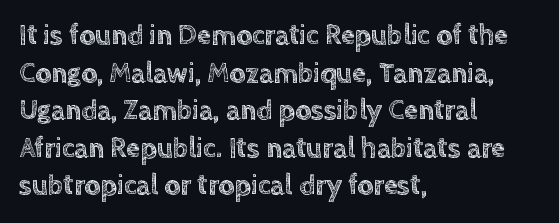
Caption: standard tracking, unaltered. Posture: straight, roman, zero tilt. Each row of text sits above clean, open space. The passage shown is typed in a proportional face where columns would drift. Leading matches the norm, producing a regular column.
